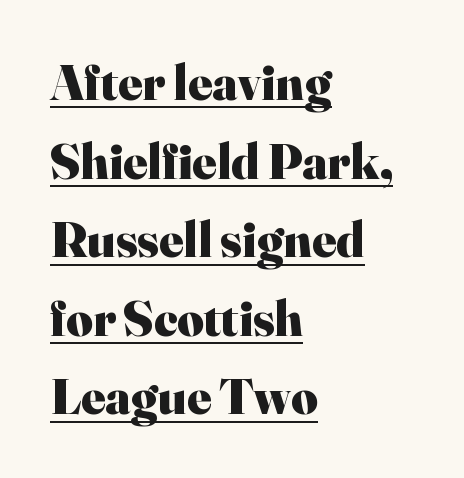
Q: Is the text bold? A: Yes.
Q: Is the text italic (slanted)? A: No, it is upright.
Q: Is the typeface a serif or a sans-serif typeface? A: Serif.
Q: Is the text underlined? A: Yes.
Q: How is the paragraph aligned? A: Left-aligned.
Q: Is the spacing between letters normal or unusually wide? A: Normal.
Q: Is the spacing between lines tight, normal or loose? A: Normal.
Q: Width (condensed, normal, or wide)? A: Normal.
Q: Stroke contrast? A: High.
Q: x-height? A: Small.
Q: Monospaced? A: No.
